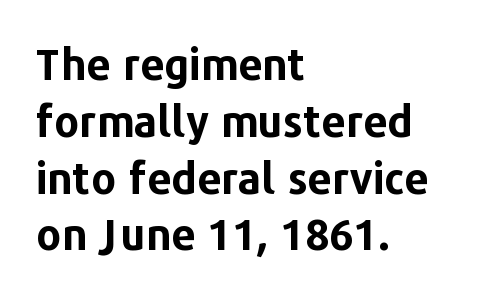
These lines are rendered in a variable-pitch font. Style check: upright. This sample uses a sans-serif face. Notice how the passage keeps a crisp vertical edge on the left only.
